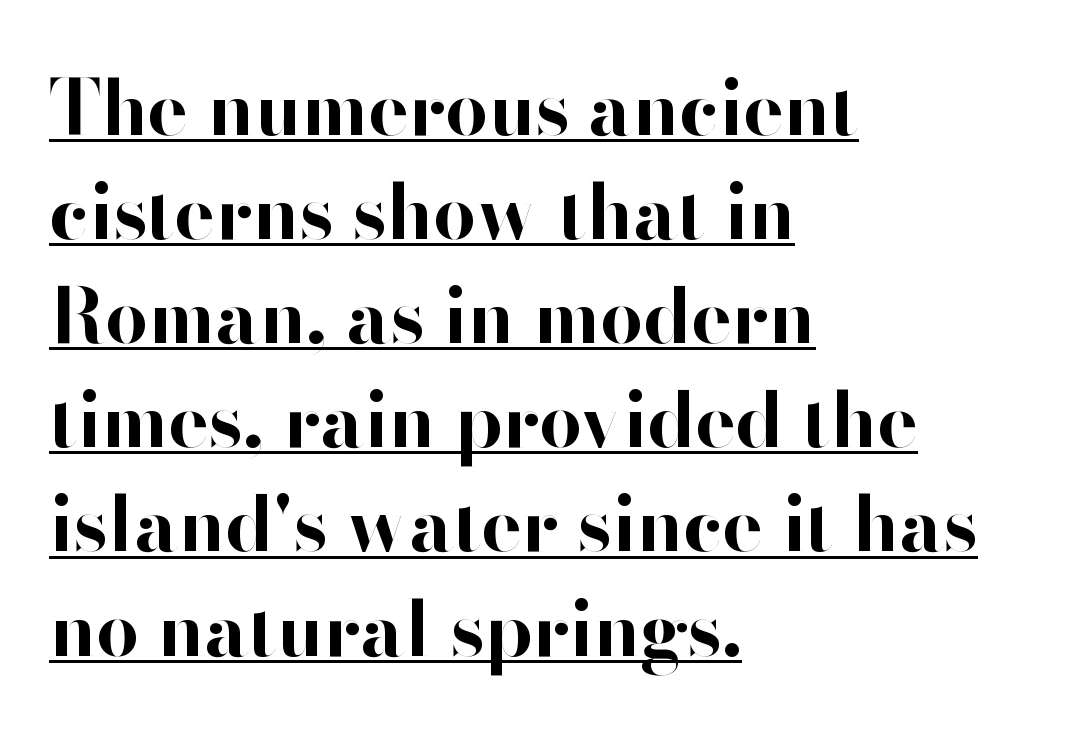
{"serif": "no", "italic": "no", "bold": "yes", "weight": "bold", "width": "normal", "stroke_contrast": "high", "x_height": "small", "monospaced": "no", "underline": "yes", "align": "left", "line_spacing": "normal", "line_spacing_ratio": 1.37, "letter_spacing": "normal", "letter_spacing_em": 0.0, "glyph_px": 76}
